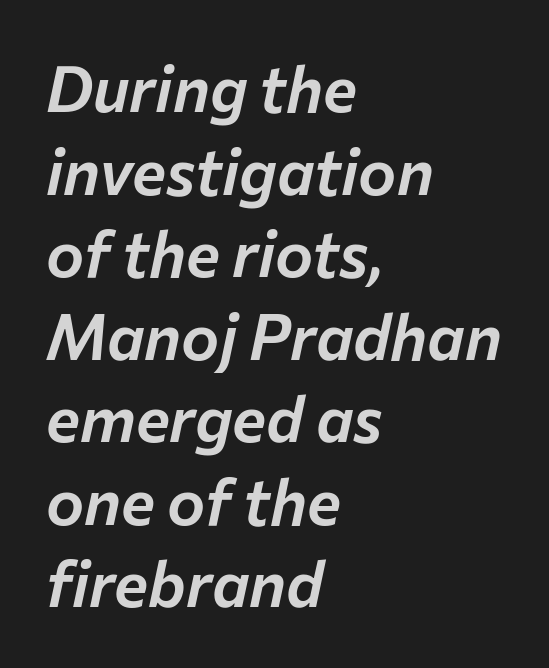
Q: Is the text italic (slanted)? A: Yes, it leans right by about 12 degrees.
Q: Is the text underlined? A: No.
Q: How is the paragraph aligned? A: Left-aligned.
Q: Is the spacing between letters normal or unusually wide? A: Normal.
Q: Is the spacing between lines tight, normal or loose? A: Normal.
Q: Width (condensed, normal, or wide)? A: Normal.
Q: Stroke contrast? A: Low.
Q: x-height? A: Medium.
Q: Monospaced? A: No.
